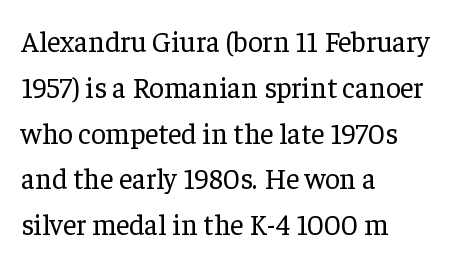
{"serif": "yes", "italic": "no", "bold": "no", "weight": "regular", "width": "normal", "stroke_contrast": "low", "x_height": "medium", "monospaced": "no", "underline": "no", "align": "left", "line_spacing": "normal", "line_spacing_ratio": 1.58, "letter_spacing": "normal", "letter_spacing_em": 0.0, "glyph_px": 29}
